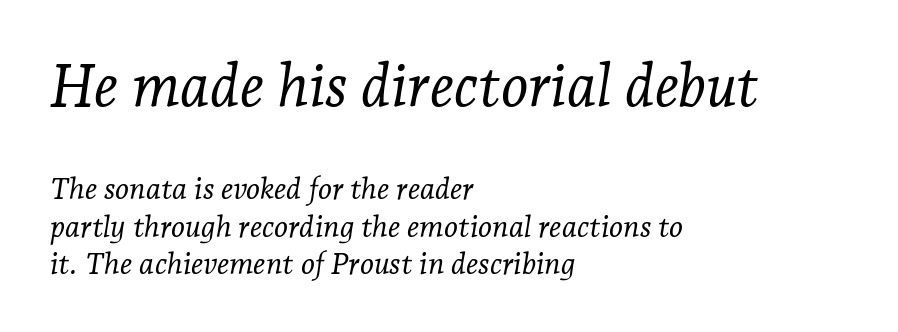
{"serif": "yes", "italic": "yes", "lean": "right", "slant_degrees": 7, "bold": "no", "weight": "light", "width": "normal", "stroke_contrast": "low", "x_height": "medium", "monospaced": "no", "underline": "no", "align": "left", "line_spacing_ratio": 1.24, "letter_spacing": "normal", "letter_spacing_em": 0.0, "larger_block": "first", "size_ratio": 1.97, "glyph_px": 59}
